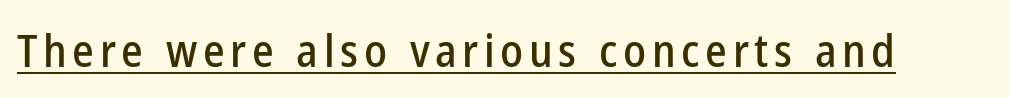
{"serif": "no", "italic": "no", "width": "condensed", "stroke_contrast": "low", "x_height": "medium", "monospaced": "no", "underline": "yes", "glyph_px": 46}
